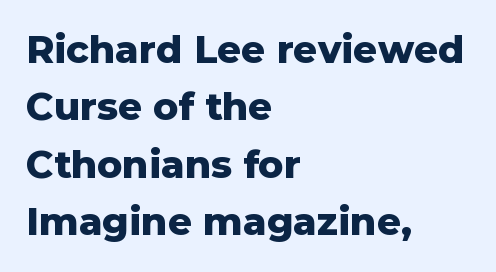
Q: Is the text bold? A: Yes.
Q: Is the text italic (slanted)? A: No, it is upright.
Q: Is the typeface a serif or a sans-serif typeface? A: Sans-serif.
Q: Is the text underlined? A: No.
Q: How is the paragraph aligned? A: Left-aligned.
Q: Is the spacing between letters normal or unusually wide? A: Normal.
Q: Is the spacing between lines tight, normal or loose? A: Normal.
Q: Width (condensed, normal, or wide)? A: Normal.
Q: Stroke contrast? A: Low.
Q: x-height? A: Medium.
Q: Monospaced? A: No.
